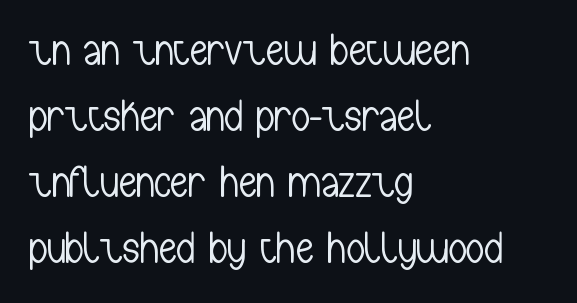
Q: Is the text bold? A: No.
Q: Is the text italic (slanted)? A: No, it is upright.
Q: Is the typeface a serif or a sans-serif typeface? A: Sans-serif.
Q: Is the text underlined? A: No.
Q: How is the paragraph aligned? A: Left-aligned.
Q: Is the spacing between letters normal or unusually wide? A: Normal.
Q: Is the spacing between lines tight, normal or loose? A: Normal.
Q: Width (condensed, normal, or wide)? A: Condensed.
Q: Stroke contrast? A: Low.
Q: x-height? A: Medium.
Q: Monospaced? A: No.
